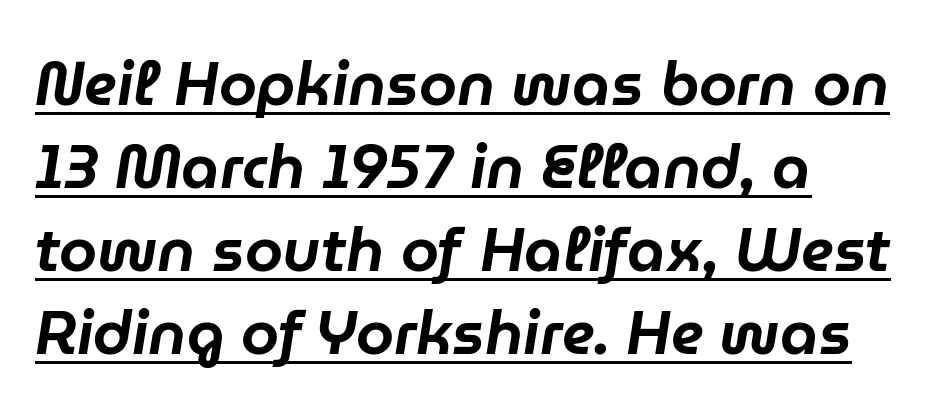
{"italic": "yes", "lean": "right", "slant_degrees": 9, "width": "normal", "stroke_contrast": "low", "x_height": "medium", "monospaced": "no", "underline": "yes", "align": "left", "line_spacing": "normal", "line_spacing_ratio": 1.36, "letter_spacing": "normal", "letter_spacing_em": 0.0, "glyph_px": 61}
